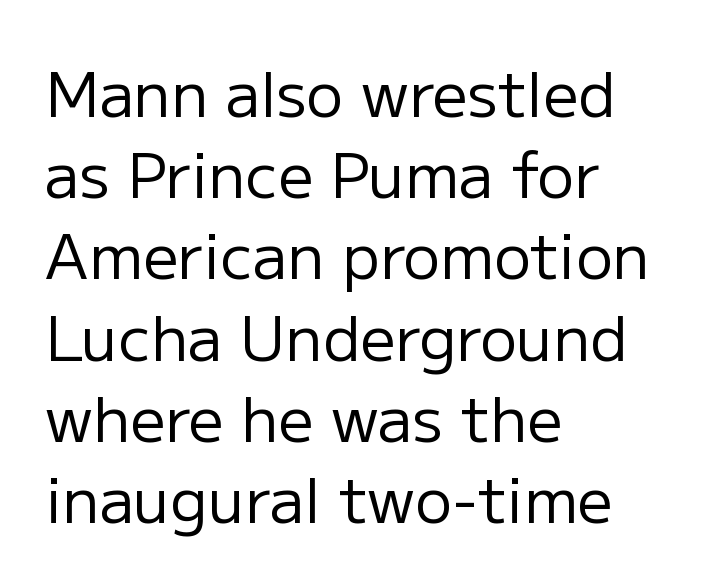
{"serif": "no", "italic": "no", "bold": "no", "weight": "regular", "width": "normal", "stroke_contrast": "low", "x_height": "medium", "monospaced": "no", "underline": "no", "align": "left", "line_spacing": "normal", "line_spacing_ratio": 1.31, "letter_spacing": "normal", "letter_spacing_em": 0.0, "glyph_px": 62}
